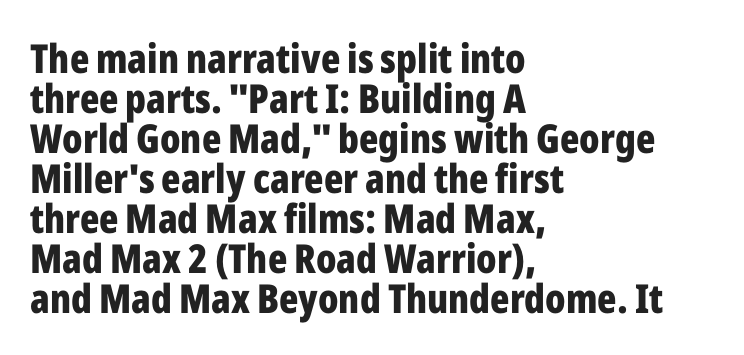
The image shows 40 px bold, condensed sans-serif type, upright; set left-aligned, tight line spacing (1.0x), normal letter spacing, not underlined; low stroke contrast and a medium x-height.
